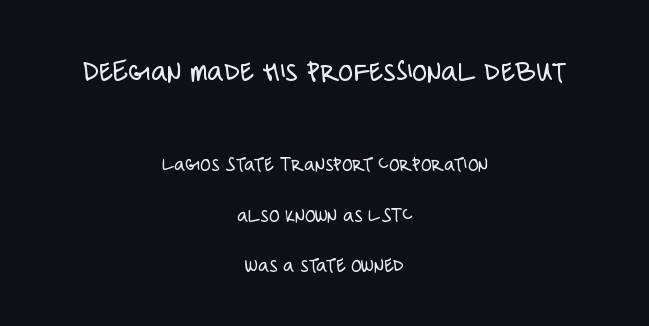
If you drew a line through each stem, it would be perfectly vertical. Nothing unusual about the tracking: characters are spaced as the font intends. The rendering shows plain stroke endings on the letterforms — a sans-serif design. The lines are spread far apart with generous leading. Unmarked baselines from the first word to the last. The letters advance in unequal steps, a hallmark of proportional type.
